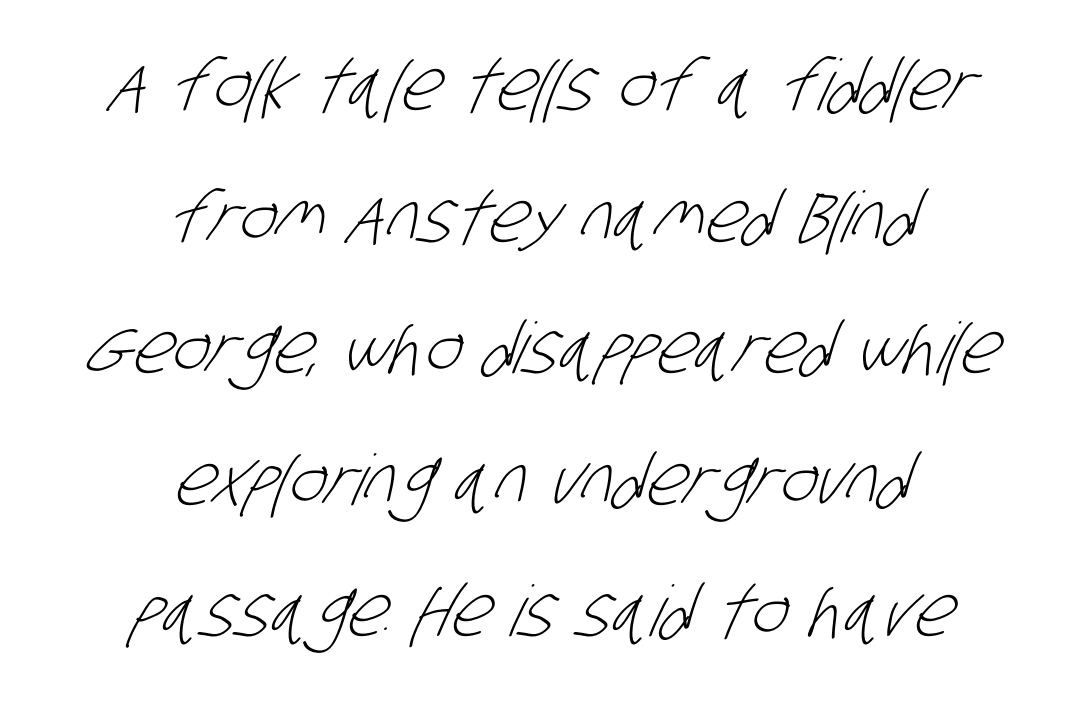
No feet cap the strokes, marking this as sans-serif type. Which margin do the lines hug? Neither — every line sits in the middle. Does extra space separate the letters? No, they use regular spacing. These lines are rendered in a variable-pitch font. A bare baseline throughout the passage.
